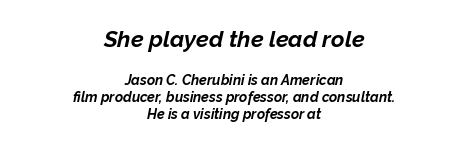
The image shows 23 px bold type, italic (leaning right); set centered, line spacing 1.2x, normal letter spacing, not underlined; the first (top) block is 1.64x larger.
